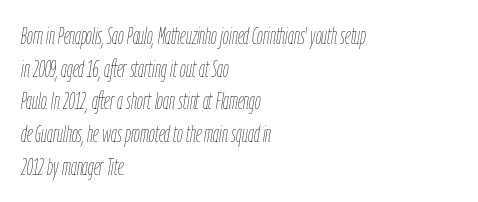
Q: Is the text bold? A: No.
Q: Is the text italic (slanted)? A: Yes, it leans right by about 9 degrees.
Q: Is the text underlined? A: No.
Q: How is the paragraph aligned? A: Left-aligned.
Q: Is the spacing between letters normal or unusually wide? A: Normal.
Q: Is the spacing between lines tight, normal or loose? A: Normal.
